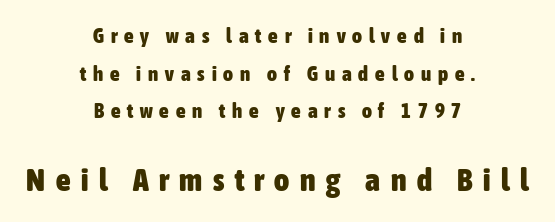
{"serif": "no", "italic": "no", "bold": "yes", "weight": "heavy", "width": "condensed", "stroke_contrast": "low", "x_height": "medium", "monospaced": "no", "underline": "no", "align": "center", "line_spacing_ratio": 1.79, "letter_spacing": "wide", "letter_spacing_em": 0.33, "larger_block": "second", "size_ratio": 1.52, "glyph_px": 32}
